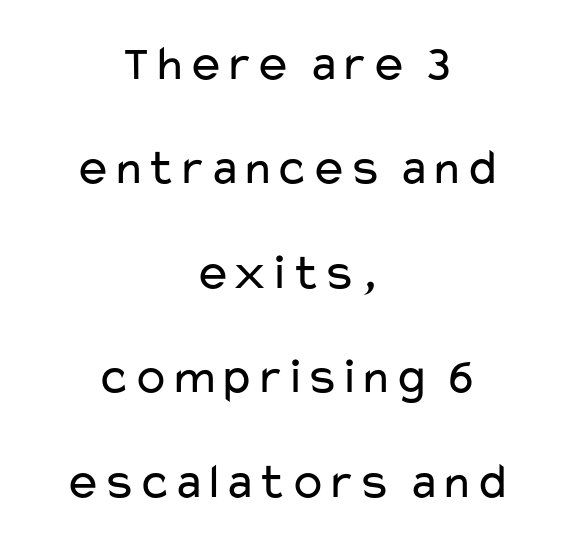
The image shows 50 px regular-weight, wide sans-serif type, upright; set centered, loose line spacing (2.09x), normal letter spacing, not underlined; low stroke contrast and a medium x-height.
